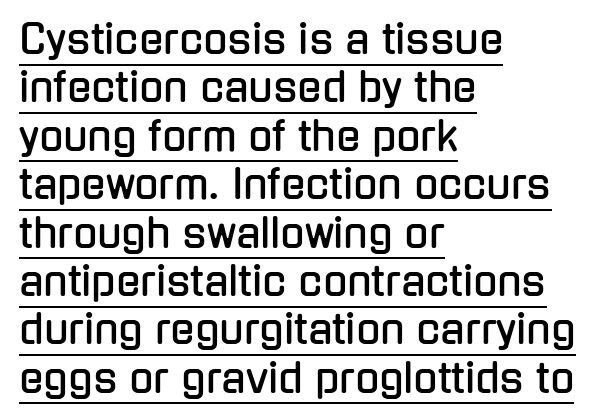
The image shows 40 px condensed sans-serif type, upright; set left-aligned, line spacing 1.21x, normal letter spacing, underlined; low stroke contrast and a medium x-height.
